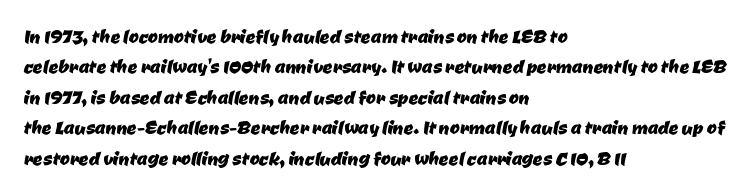
The image shows 24 px text type; set left-aligned, normal line spacing (1.27x), normal letter spacing, not underlined.
